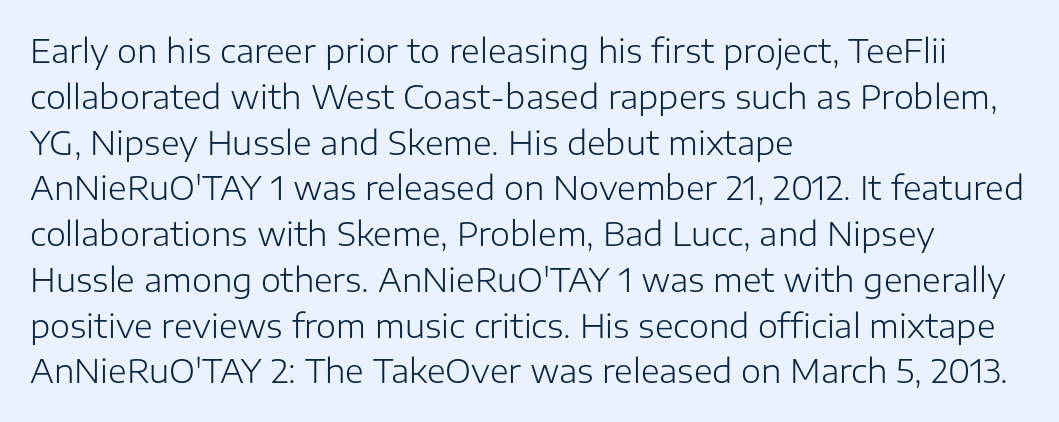
The image shows 32 px light sans-serif type, upright; set left-aligned, normal line spacing (1.43x), normal letter spacing, not underlined; low stroke contrast and a medium x-height.
